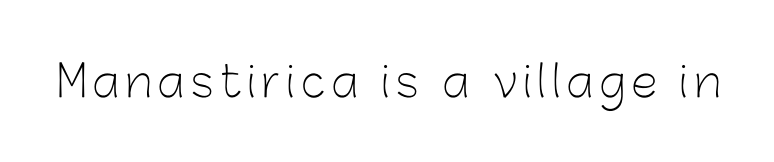
Stroke thickness stays within the range of a standard reading face or lighter. This rendering employs a face without finishing strokes, i.e., a sans-serif. Each letter keeps its own natural width here, so spacing adapts to shape. Notice how the stems are strictly vertical — no italics here.
